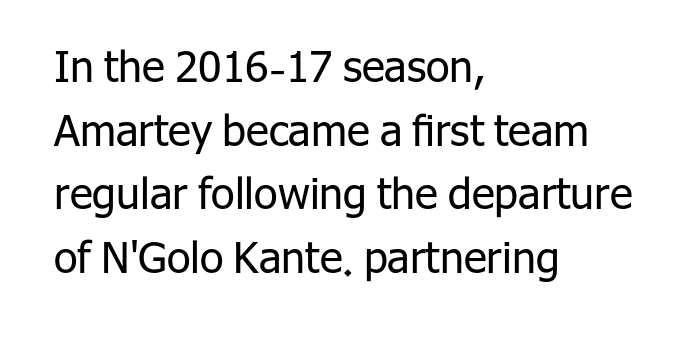
Typographically, this falls in the sans-serif category. This block has exactly the height ordinary leading produces. Posture: straight, roman, zero tilt. Visually the block forms a straight wall on the left and a jagged coastline on the right. Counters stay open thanks to moderate or lighter strokes.
